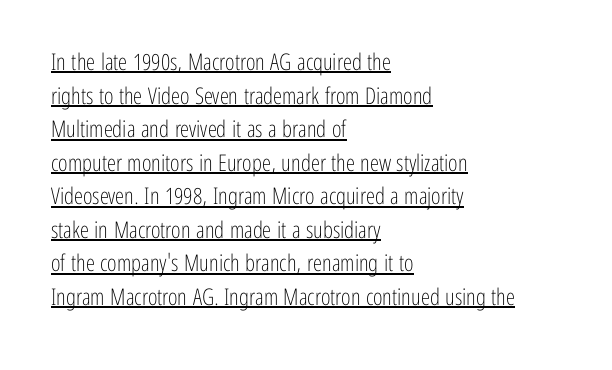
The image shows 23 px text type, upright; set left-aligned, normal line spacing (1.46x), normal letter spacing, underlined.
